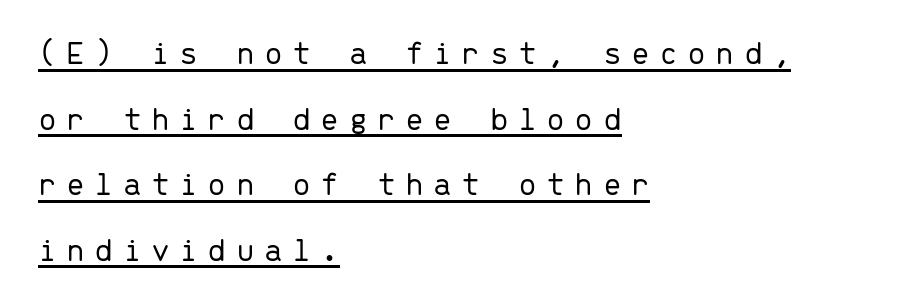
The image shows 34 px light sans-serif type, upright, monospaced; set left-aligned, loose line spacing (1.93x), unusually wide letter spacing (+0.27 em), underlined; low stroke contrast and a medium x-height.
